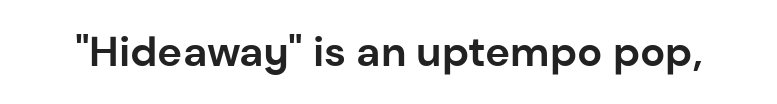
{"serif": "no", "italic": "no", "bold": "yes", "weight": "bold", "width": "normal", "stroke_contrast": "low", "x_height": "medium", "monospaced": "no", "underline": "no", "letter_spacing": "normal", "letter_spacing_em": 0.0, "glyph_px": 42}
